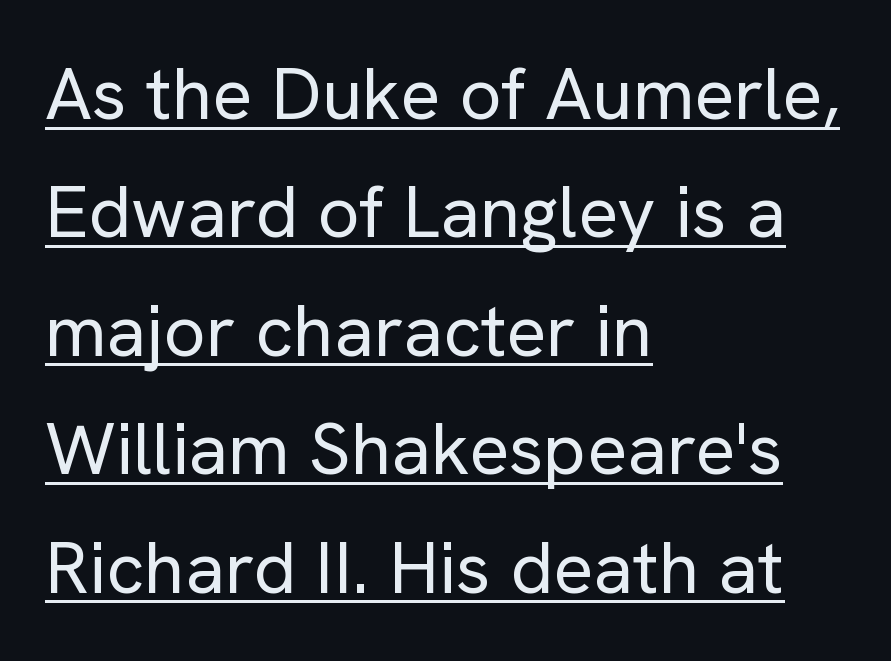
Reading down the column, the eye jumps a familiar distance to each next line. The face used here appears with an underline applied. The rendering shows plain stroke endings on the letterforms — a sans-serif design. In terms of posture, this sample is upright.
